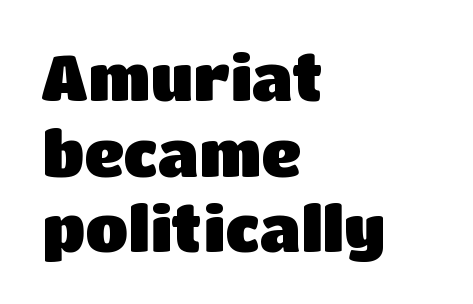
The image shows 62 px heavy sans-serif type, upright; set left-aligned, line spacing 1.22x, normal letter spacing, not underlined; low stroke contrast and a large x-height.
